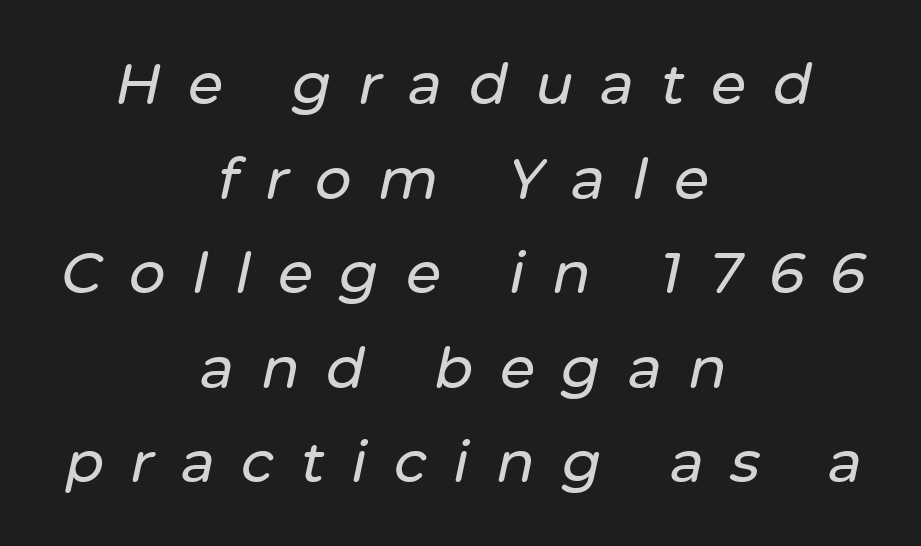
The text block is weighted toward neither margin, spreading evenly from the middle. Each row of text sits above clean, open space. What stands out about the letter spacing? Its width — letters are far apart. A typesetter would call this proportional, since set widths differ per character. The glyphs look as if they've been sheared to an angle. Rows of type keep a routine distance in the vertical direction.
